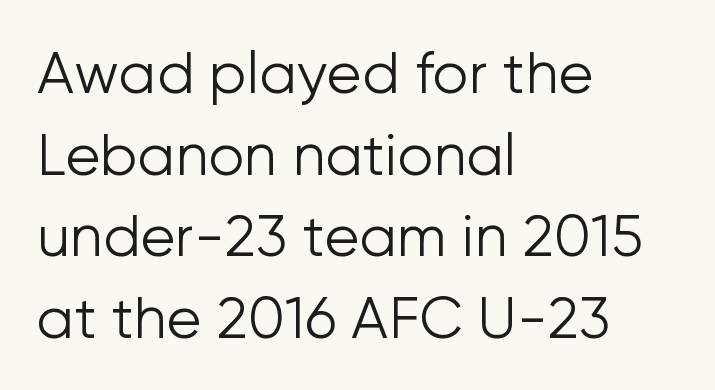
A typesetter would call this leading conventional body-copy spacing. Horizontally, the lines are justified to the leading edge only. The passage shown has conventional tracking throughout. Is this a fixed-width face? No — the glyphs have proportional, varying widths.
